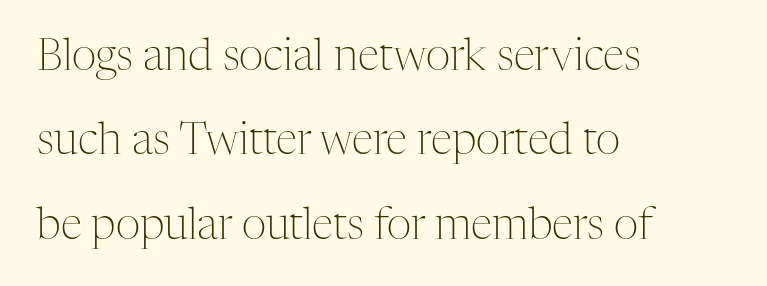
Q: Is the text bold? A: No.
Q: Is the text italic (slanted)? A: No, it is upright.
Q: Is the typeface a serif or a sans-serif typeface? A: Serif.
Q: Is the text underlined? A: No.
Q: How is the paragraph aligned? A: Left-aligned.
Q: Is the spacing between letters normal or unusually wide? A: Normal.
Q: Is the spacing between lines tight, normal or loose? A: Loose.
Q: Width (condensed, normal, or wide)? A: Normal.
Q: Stroke contrast? A: Medium.
Q: x-height? A: Medium.
Q: Monospaced? A: No.
